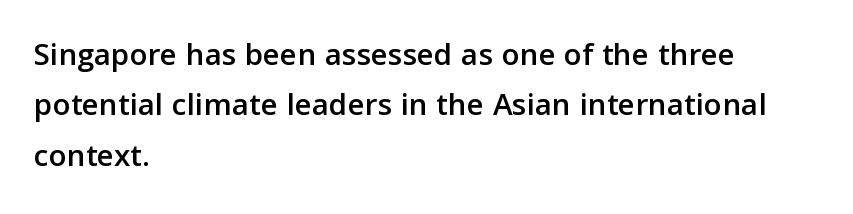
The rendering uses natural spacing where letterforms have individual widths. Honestly, there is no underline to notice here at all. Tracking here is standard; glyphs follow each other at the usual distance. The lettering stays uniformly vertical, giving the passage a roman look. Is there much room between lines? A standard amount, neither cramped nor airy. The lines in this sample share a left origin and differ only in where they stop.
